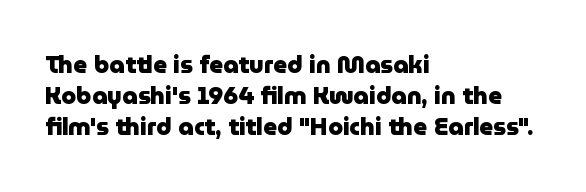
Q: Is the text bold? A: Yes.
Q: Is the text italic (slanted)? A: No, it is upright.
Q: Is the text underlined? A: No.
Q: How is the paragraph aligned? A: Left-aligned.
Q: Is the spacing between letters normal or unusually wide? A: Normal.
Q: Is the spacing between lines tight, normal or loose? A: Normal.
